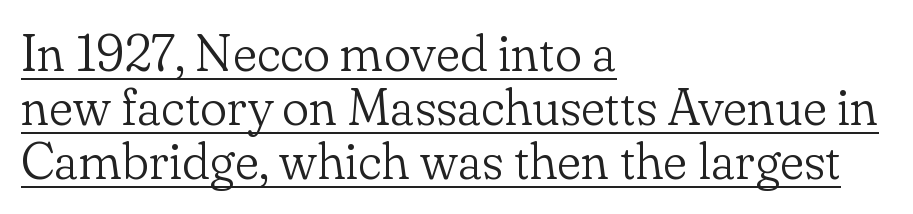
Q: Is the text bold? A: No.
Q: Is the text italic (slanted)? A: No, it is upright.
Q: Is the typeface a serif or a sans-serif typeface? A: Serif.
Q: Is the text underlined? A: Yes.
Q: How is the paragraph aligned? A: Left-aligned.
Q: Is the spacing between letters normal or unusually wide? A: Normal.
Q: Is the spacing between lines tight, normal or loose? A: Tight.
Q: Width (condensed, normal, or wide)? A: Normal.
Q: Stroke contrast? A: Low.
Q: x-height? A: Small.
Q: Monospaced? A: No.
